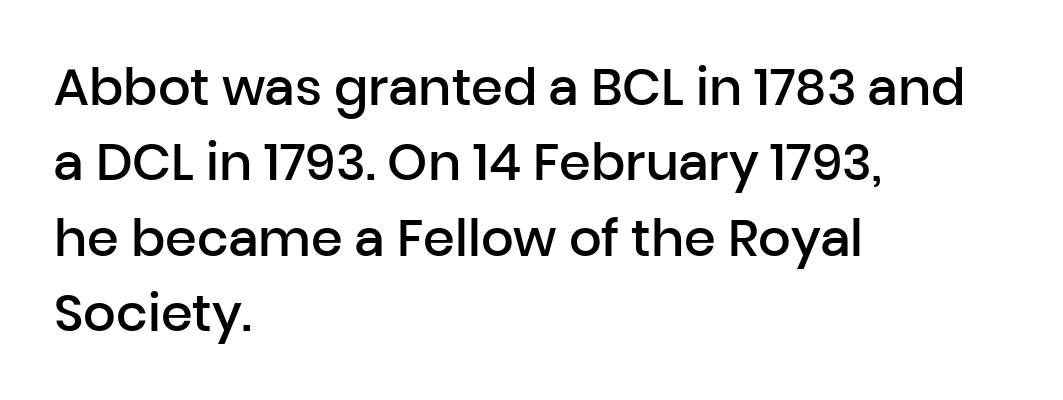
Q: Is the text bold? A: Semi-bold.
Q: Is the text italic (slanted)? A: No, it is upright.
Q: Is the typeface a serif or a sans-serif typeface? A: Sans-serif.
Q: Is the text underlined? A: No.
Q: How is the paragraph aligned? A: Left-aligned.
Q: Is the spacing between letters normal or unusually wide? A: Normal.
Q: Is the spacing between lines tight, normal or loose? A: Normal.
Q: Width (condensed, normal, or wide)? A: Normal.
Q: Stroke contrast? A: Low.
Q: x-height? A: Medium.
Q: Monospaced? A: No.
